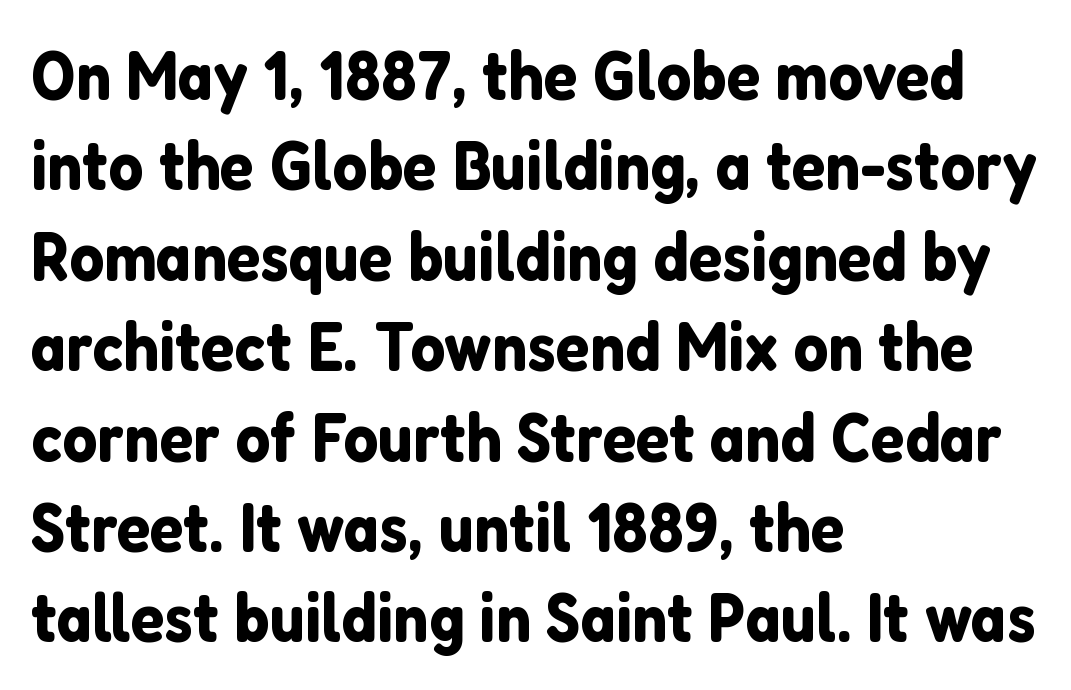
{"serif": "no", "italic": "no", "width": "normal", "stroke_contrast": "low", "x_height": "medium", "monospaced": "no", "underline": "no", "align": "left", "line_spacing": "normal", "line_spacing_ratio": 1.31, "letter_spacing": "normal", "letter_spacing_em": 0.0, "glyph_px": 69}
